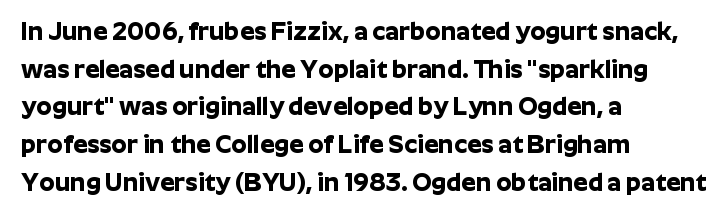
Students, note that the glyphs here touch the page at normal intervals. The vertical gap from one line to the next is medium. The lettering stays uniformly vertical, giving the passage a roman look. The lines are quadded left. Heft: maximum for text — a bold. Type without underlining.
